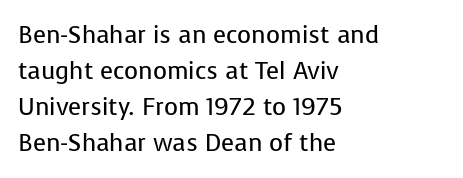
The image shows 24 px text type, upright; set left-aligned, normal line spacing (1.5x), normal letter spacing, not underlined.
